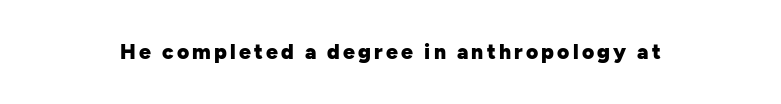
Pretty heavy lettering here — definitely bold. The passage shown is not underscored anywhere. Do the letters lean? They stand straight.
